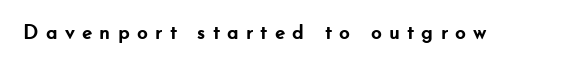
The image shows 21 px bold type, upright; set unusually wide letter spacing (+0.32 em), not underlined.
